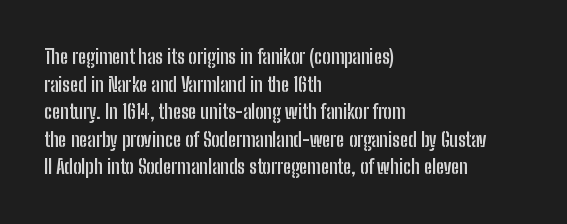
The image shows 20 px bold type, upright; set left-aligned, normal line spacing (1.38x), normal letter spacing, not underlined.
